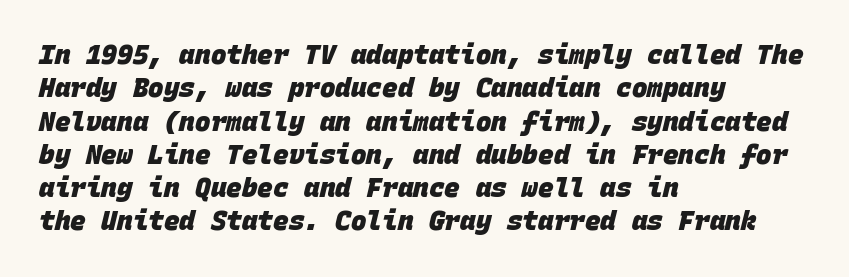
Short note: letters normally spaced. Just letters on the line, the space beneath them empty. Evenly set lines give the paragraph a standard silhouette. Thick stems and heavy bowls — unmistakably bold.
